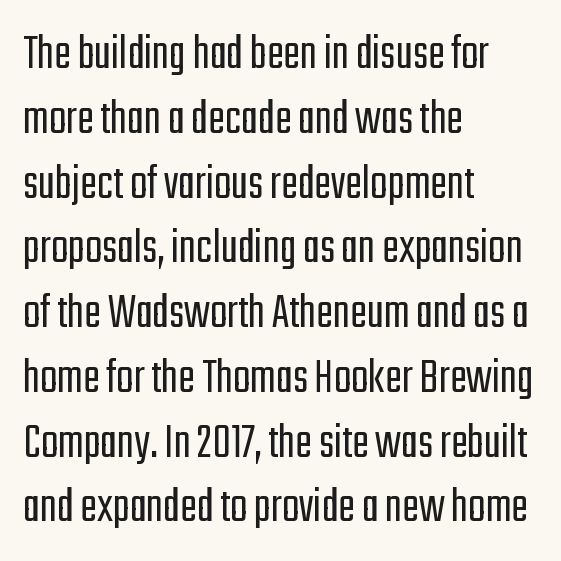
{"serif": "no", "italic": "no", "bold": "no", "weight": "light", "width": "condensed", "stroke_contrast": "low", "x_height": "medium", "monospaced": "no", "underline": "no", "align": "left", "line_spacing": "normal", "line_spacing_ratio": 1.27, "letter_spacing": "normal", "letter_spacing_em": 0.0, "glyph_px": 51}
